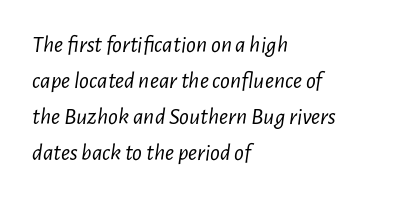
The image shows 24 px text type, italic (leaning right); set left-aligned, normal line spacing (1.5x), normal letter spacing, not underlined.
